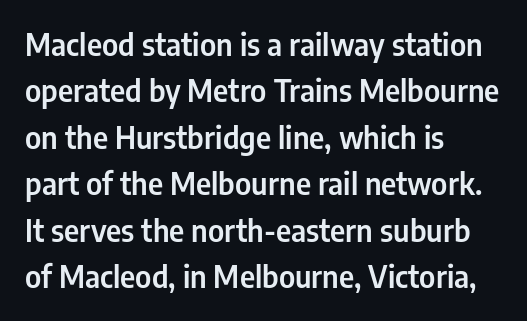
Honestly, the row spacing looks completely unremarkable. Typeset ragged right — the left edge is the straight one. You could not count columns in this text — the font is proportionally spaced. Nope, not italic — everything's standing straight. Rule under the text: the space is simply empty. The text was rendered using a sans face with plain stroke endings.
